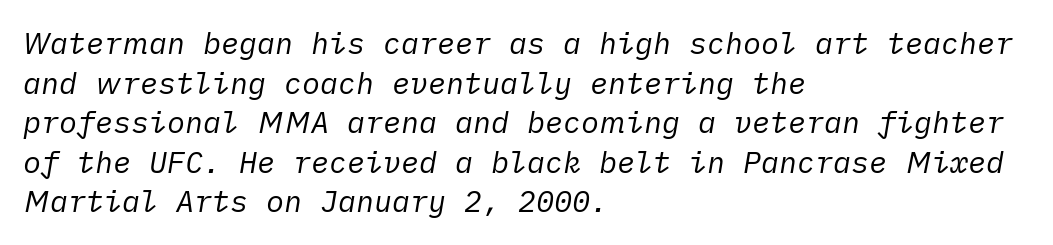
Q: Is the text bold? A: No.
Q: Is the text italic (slanted)? A: Yes, it leans right by about 10 degrees.
Q: Is the text underlined? A: No.
Q: How is the paragraph aligned? A: Left-aligned.
Q: Is the spacing between letters normal or unusually wide? A: Normal.
Q: Is the spacing between lines tight, normal or loose? A: Normal.
Q: Width (condensed, normal, or wide)? A: Normal.
Q: Stroke contrast? A: Low.
Q: x-height? A: Medium.
